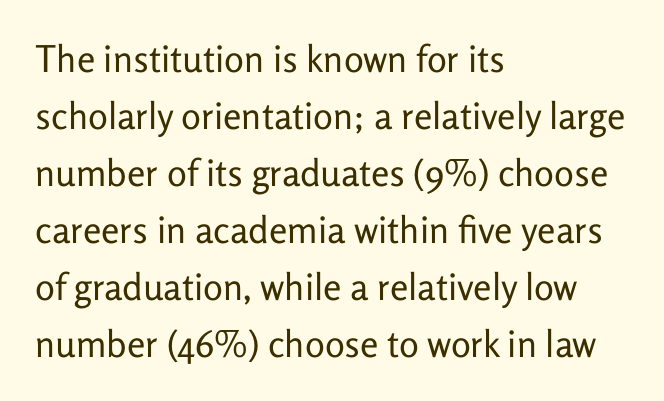
{"serif": "no", "italic": "no", "bold": "no", "weight": "regular", "width": "normal", "stroke_contrast": "low", "x_height": "medium", "monospaced": "no", "underline": "no", "align": "left", "line_spacing": "normal", "line_spacing_ratio": 1.54, "letter_spacing": "normal", "letter_spacing_em": 0.0, "glyph_px": 37}
